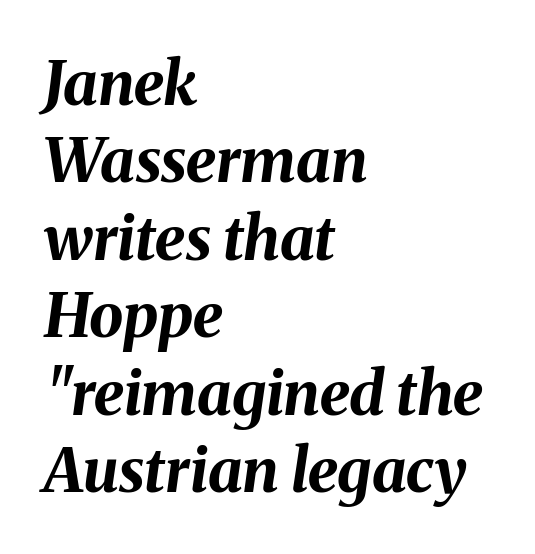
The image shows 61 px bold type, italic (leaning right); set left-aligned, normal line spacing (1.27x), normal letter spacing, not underlined; medium stroke contrast and a medium x-height.
